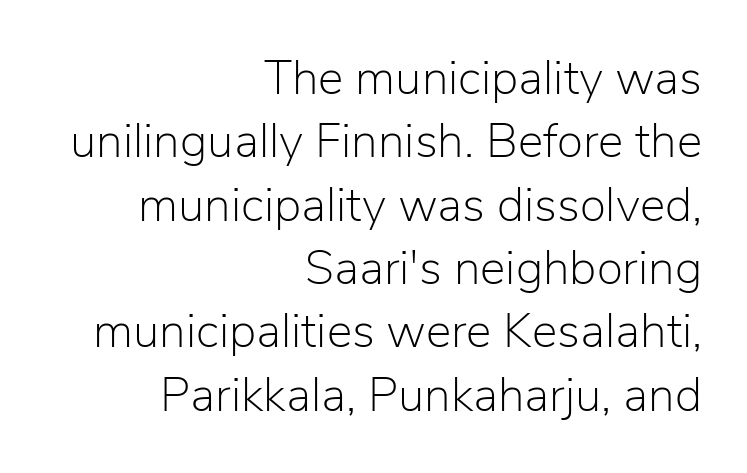
The image shows 48 px light sans-serif type, upright; set right-aligned, normal line spacing (1.32x), normal letter spacing, not underlined; low stroke contrast and a medium x-height.
